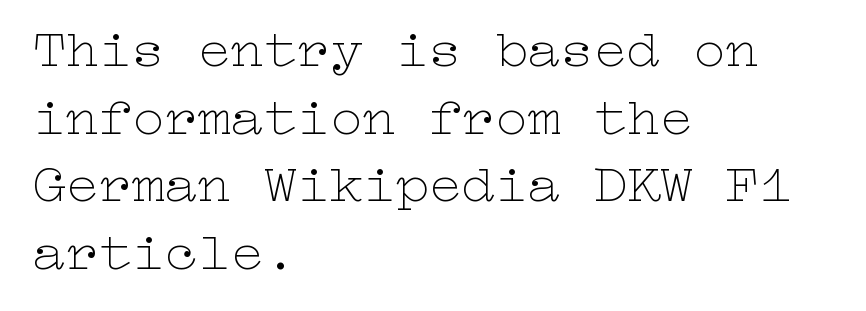
{"italic": "no", "bold": "no", "weight": "thin", "width": "wide", "stroke_contrast": "low", "x_height": "medium", "underline": "no", "align": "left", "line_spacing_ratio": 1.23, "letter_spacing": "normal", "letter_spacing_em": 0.0, "glyph_px": 55}
